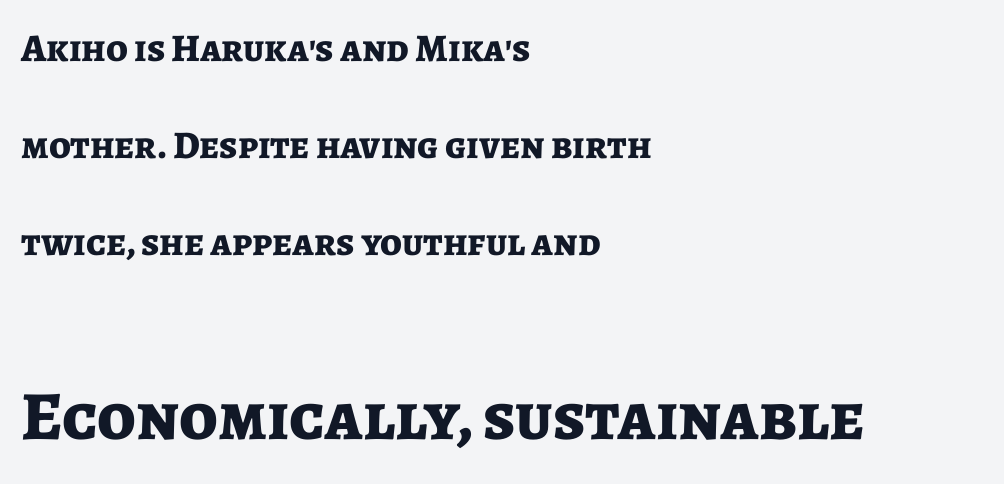
Q: Is the text bold? A: Yes.
Q: Is the text italic (slanted)? A: No, it is upright.
Q: Is the typeface a serif or a sans-serif typeface? A: Sans-serif.
Q: Is the text underlined? A: No.
Q: How is the paragraph aligned? A: Left-aligned.
Q: Is the spacing between letters normal or unusually wide? A: Normal.
Q: Is the spacing between lines tight, normal or loose? A: Loose.
Q: Which block of text is set in a larger size, the first (top) or the second (bottom)? A: The second (bottom) one.
Q: Width (condensed, normal, or wide)? A: Normal.
Q: Stroke contrast? A: Low.
Q: x-height? A: Medium.
Q: Monospaced? A: No.
